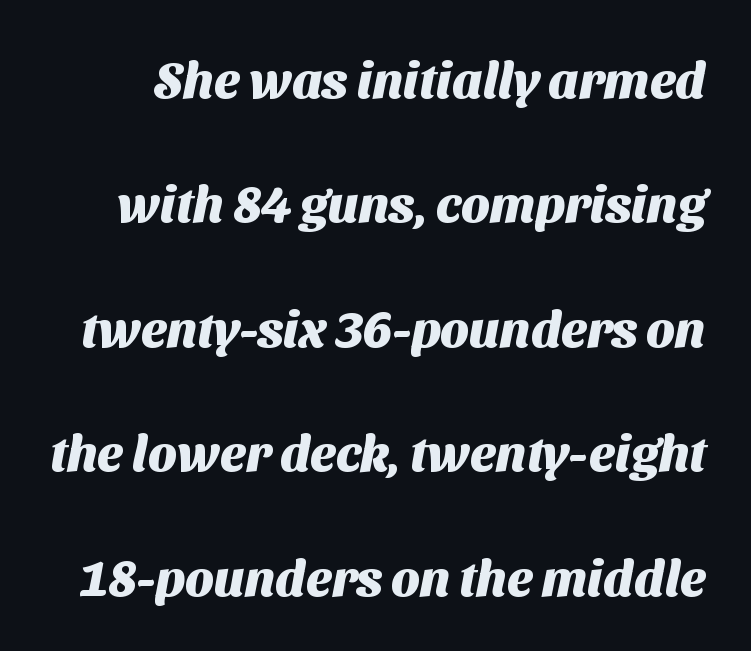
{"serif": "no", "bold": "yes", "weight": "heavy", "width": "normal", "stroke_contrast": "medium", "x_height": "medium", "monospaced": "no", "underline": "no", "line_spacing": "loose", "line_spacing_ratio": 2.44, "letter_spacing": "normal", "letter_spacing_em": 0.0, "glyph_px": 51}
